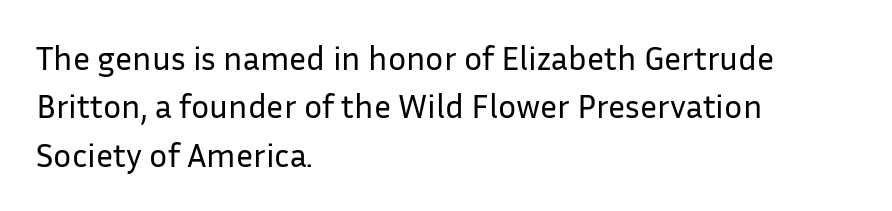
Nobody drew a line under any word here. The passage shown is typed in a proportional face where columns would drift. Examine the stroke ends and you'll find no serifs. In CSS terms this would be text-align: left.
